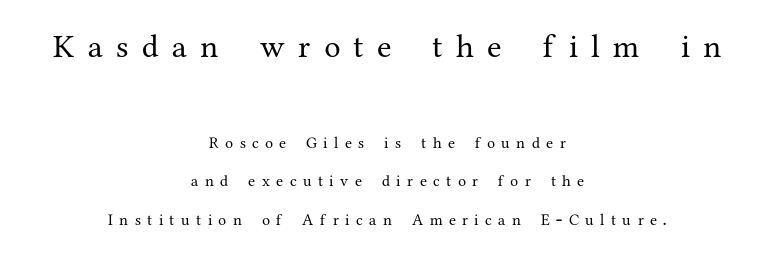
Here the designer chose a conventional face with non-uniform glyph widths. The characters display serif detailing at their extremities. The rendering uses a large line-height, opening up the rows. Letter spacing: wide. Stem width sits at or under what a default text font uses. Visually, the top section dominates because its glyphs are scaled up.
